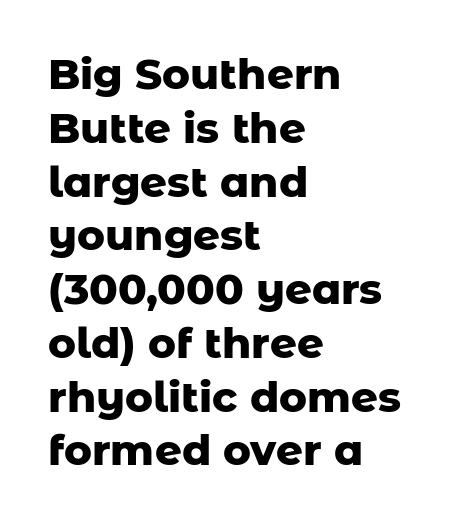
Q: Is the text bold? A: Yes.
Q: Is the text italic (slanted)? A: No, it is upright.
Q: Is the typeface a serif or a sans-serif typeface? A: Sans-serif.
Q: Is the text underlined? A: No.
Q: How is the paragraph aligned? A: Left-aligned.
Q: Is the spacing between letters normal or unusually wide? A: Normal.
Q: Is the spacing between lines tight, normal or loose? A: Normal.
Q: Width (condensed, normal, or wide)? A: Normal.
Q: Stroke contrast? A: Low.
Q: x-height? A: Medium.
Q: Monospaced? A: No.
